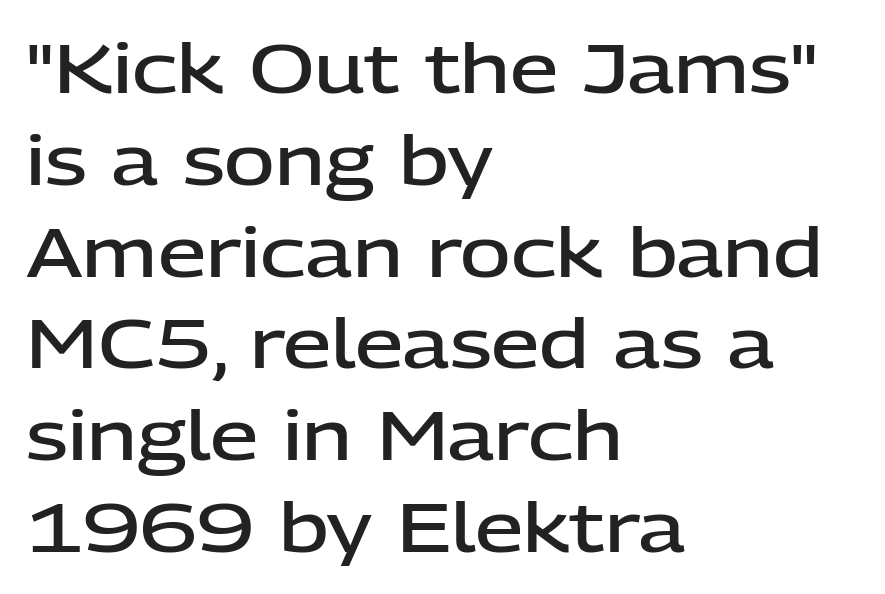
Caption: standard tracking, unaltered. This sample keeps an unexceptional amount of space between lines. Firm but not heavy-handed strokes: this text is semibold. Rule under the text: the space is simply empty.
